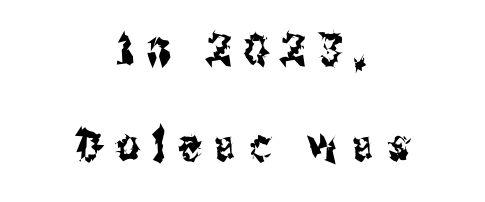
{"serif": "no", "italic": "no", "width": "condensed", "stroke_contrast": "medium", "x_height": "medium", "monospaced": "no", "underline": "no", "align": "center", "line_spacing": "loose", "line_spacing_ratio": 2.13, "letter_spacing": "wide", "letter_spacing_em": 0.3, "glyph_px": 45}
